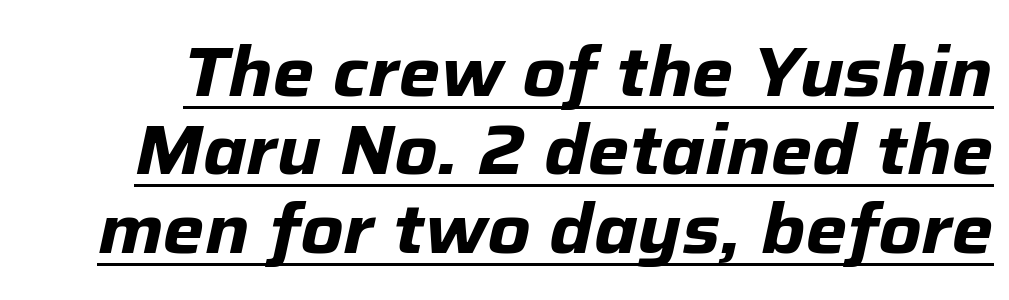
Letter spacing: default. Typographic density is high because the face is bold. The typesetter has applied underlining to the passage shown. Character widths vary here, with narrow letters taking less room than wide ones.
